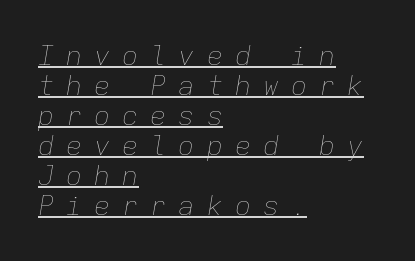
{"italic": "yes", "lean": "right", "slant_degrees": 9, "bold": "no", "underline": "yes", "align": "left", "line_spacing": "tight", "line_spacing_ratio": 1.11, "letter_spacing": "wide", "letter_spacing_em": 0.44, "glyph_px": 27}
